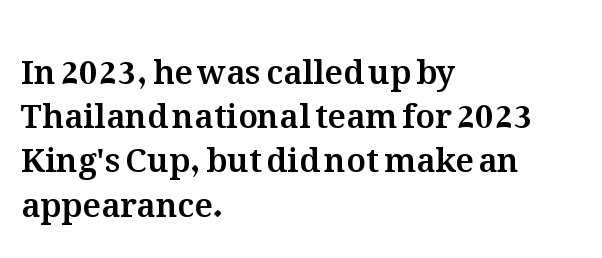
Q: Is the text italic (slanted)? A: No, it is upright.
Q: Is the text underlined? A: No.
Q: How is the paragraph aligned? A: Left-aligned.
Q: Is the spacing between letters normal or unusually wide? A: Normal.
Q: Is the spacing between lines tight, normal or loose? A: Normal.
Q: Width (condensed, normal, or wide)? A: Normal.
Q: Stroke contrast? A: Medium.
Q: x-height? A: Medium.
Q: Monospaced? A: No.
